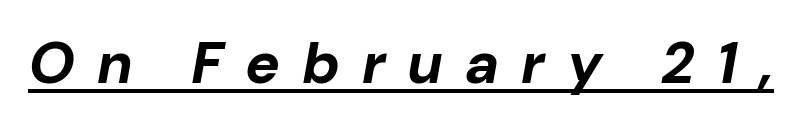
{"italic": "yes", "lean": "right", "slant_degrees": 10, "bold": "yes", "weight": "bold", "width": "normal", "stroke_contrast": "low", "x_height": "medium", "monospaced": "no", "underline": "yes", "letter_spacing": "wide", "letter_spacing_em": 0.41, "glyph_px": 58}
